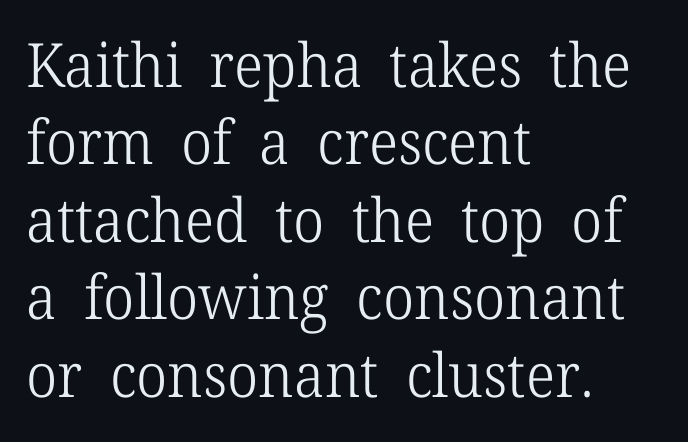
{"serif": "yes", "italic": "no", "bold": "no", "weight": "light", "width": "normal", "stroke_contrast": "low", "x_height": "medium", "monospaced": "no", "underline": "no", "align": "left", "line_spacing": "normal", "line_spacing_ratio": 1.27, "letter_spacing": "normal", "letter_spacing_em": 0.0, "glyph_px": 61}
